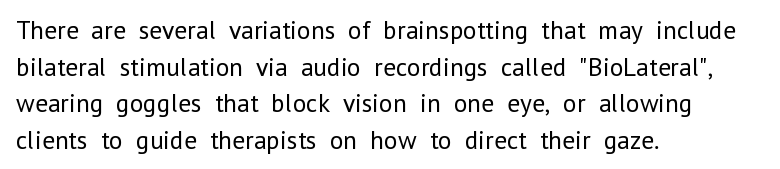
{"italic": "no", "bold": "no", "underline": "no", "align": "left", "line_spacing": "normal", "line_spacing_ratio": 1.41, "letter_spacing": "normal", "letter_spacing_em": 0.0, "glyph_px": 26}
